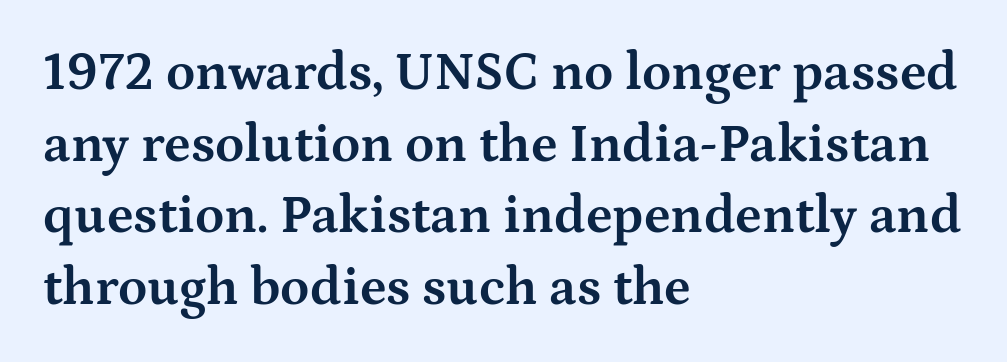
Do the characters align in a grid? No, the font is proportional. How would I describe the line gaps? Plain and ordinary. No extra tracking has been applied to these lines. The characters display serif detailing at their extremities.
